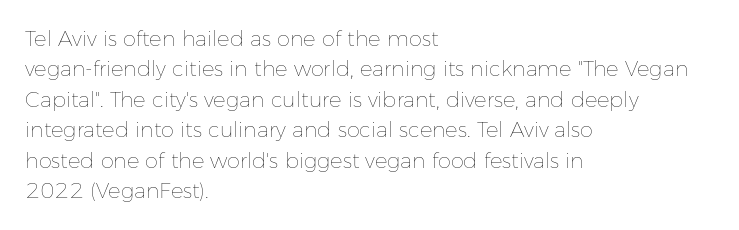
{"italic": "no", "bold": "no", "underline": "no", "align": "left", "line_spacing": "normal", "line_spacing_ratio": 1.45, "letter_spacing": "normal", "letter_spacing_em": 0.0, "glyph_px": 21}
